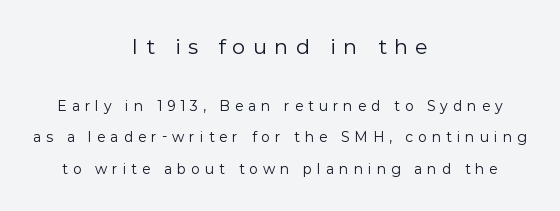
The space directly below the letters is spotless. In terms of leading, this rendering errs on the spacious side. Character size in the leading block exceeds that of the trailing block. A student would call this center alignment; a typographer would say set centered. Stems and bowls with no extra thickness — not bold. Posture: vertical.
